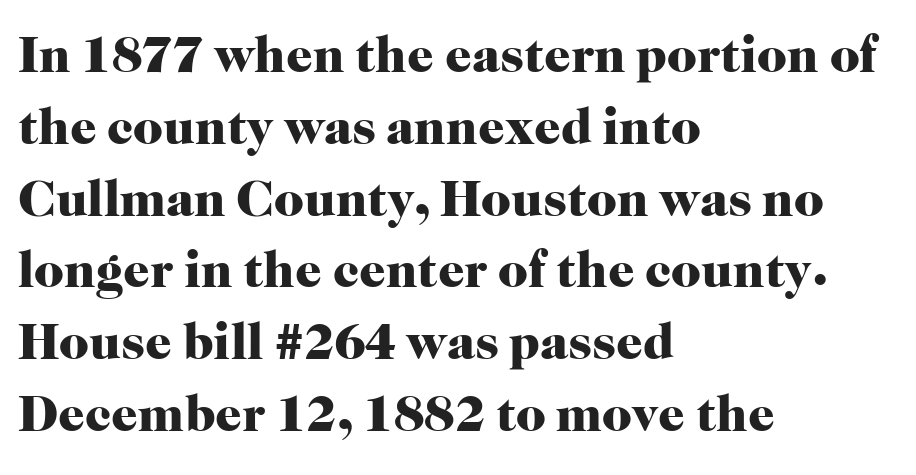
{"serif": "yes", "italic": "no", "bold": "yes", "weight": "heavy", "width": "normal", "stroke_contrast": "high", "x_height": "medium", "monospaced": "no", "underline": "no", "align": "left", "line_spacing": "normal", "line_spacing_ratio": 1.38, "letter_spacing": "normal", "letter_spacing_em": 0.0, "glyph_px": 52}
